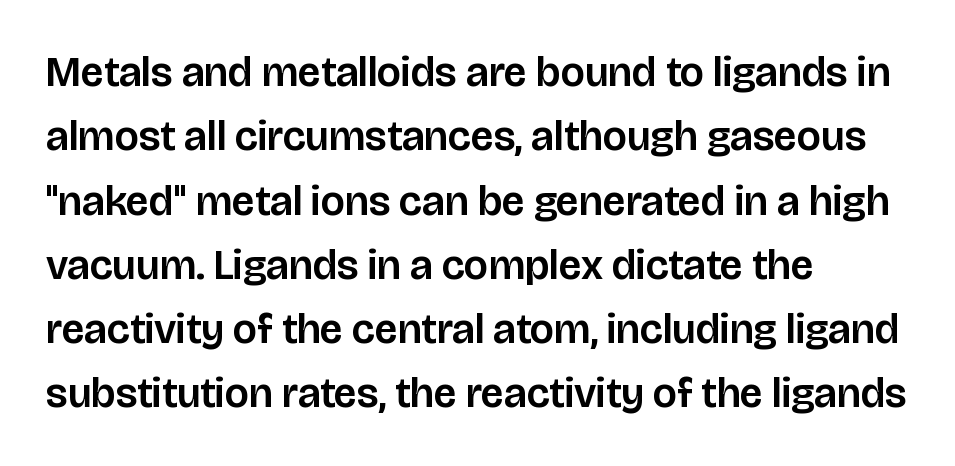
The image shows 42 px sans-serif type, upright; set left-aligned, normal line spacing (1.53x), normal letter spacing, not underlined; low stroke contrast and a large x-height.
